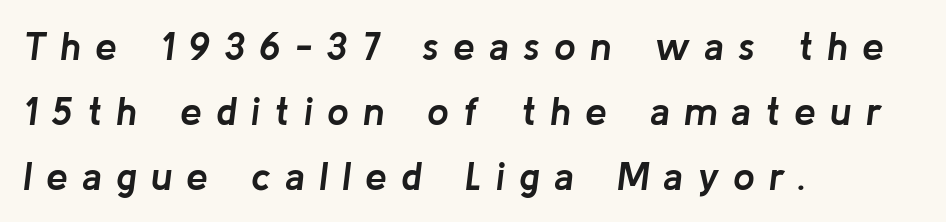
Q: Is the text bold? A: Yes.
Q: Is the text italic (slanted)? A: Yes, it leans right by about 8 degrees.
Q: Is the text underlined? A: No.
Q: How is the paragraph aligned? A: Left-aligned.
Q: Is the spacing between letters normal or unusually wide? A: Unusually wide.
Q: Is the spacing between lines tight, normal or loose? A: Normal.
Q: Width (condensed, normal, or wide)? A: Normal.
Q: Stroke contrast? A: Low.
Q: x-height? A: Medium.
Q: Monospaced? A: No.
